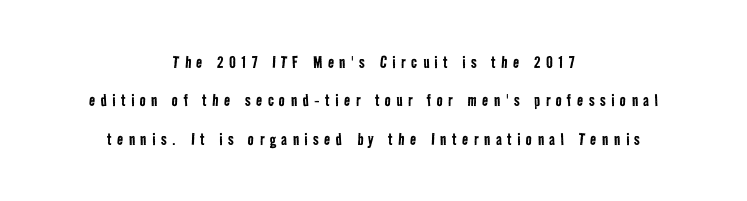
Tracking value appears strongly positive — letters spread wide. Is the stroke heavy? The answer is a plain regular-or-lighter. This block would shrink considerably if given ordinary leading; it's expanded now. Any mark beneath the type? The region is blank. These lines are centered, leaving both edges ragged.
